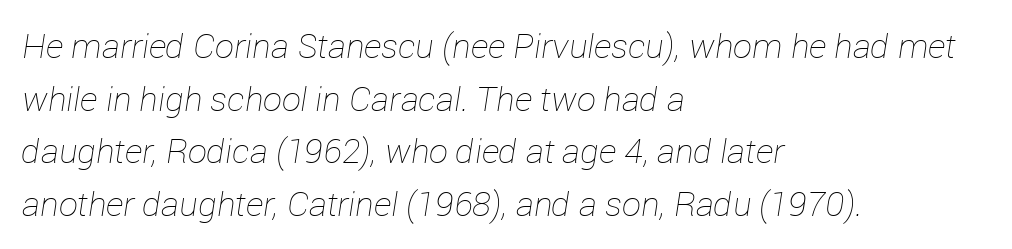
{"italic": "yes", "lean": "right", "slant_degrees": 12, "bold": "no", "weight": "thin", "width": "normal", "stroke_contrast": "low", "x_height": "medium", "monospaced": "no", "underline": "no", "align": "left", "line_spacing": "normal", "line_spacing_ratio": 1.55, "letter_spacing": "normal", "letter_spacing_em": 0.0, "glyph_px": 34}
